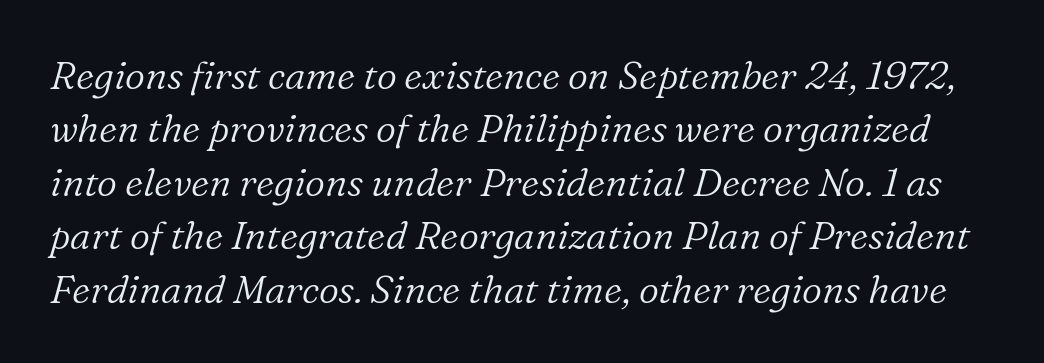
Each new line begins a customary step beneath the previous one. Descender tails drop into unmarked territory. Do the characters align in a grid? No, the font is proportional. Characters are canted at an angle relative to the baseline's perpendicular. Observe the ordinary spacing: letters are neighbours, not strangers. The passage shown is not bold in any degree.
